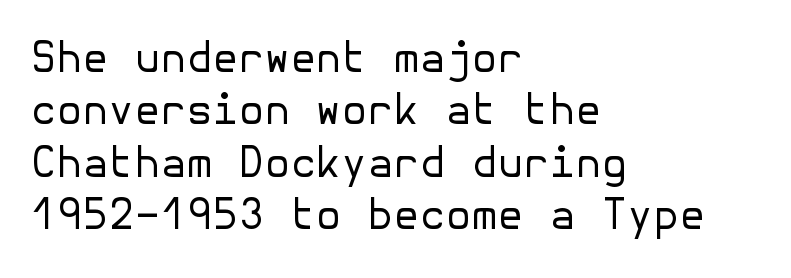
Q: Is the text bold? A: No.
Q: Is the text italic (slanted)? A: No, it is upright.
Q: Is the typeface a serif or a sans-serif typeface? A: Sans-serif.
Q: Is the text underlined? A: No.
Q: How is the paragraph aligned? A: Left-aligned.
Q: Is the spacing between letters normal or unusually wide? A: Normal.
Q: Is the spacing between lines tight, normal or loose? A: Normal.
Q: Width (condensed, normal, or wide)? A: Normal.
Q: Stroke contrast? A: Low.
Q: x-height? A: Medium.
